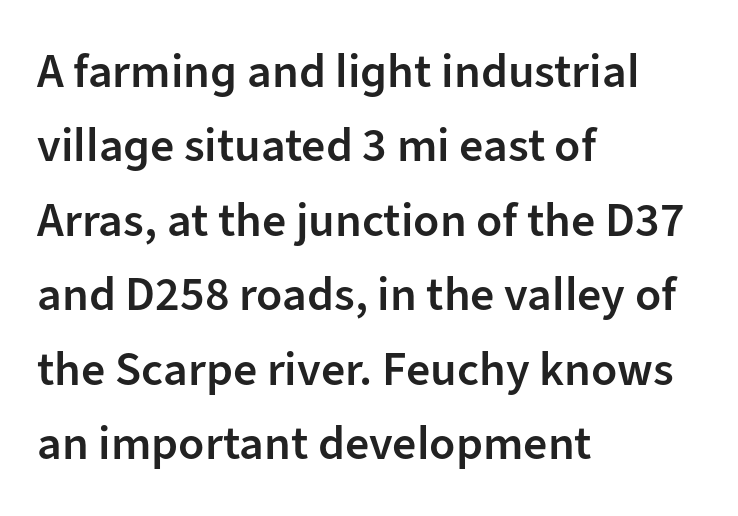
{"serif": "no", "italic": "no", "bold": "semi", "weight": "semibold", "width": "normal", "stroke_contrast": "low", "x_height": "medium", "monospaced": "no", "underline": "no", "align": "left", "line_spacing": "normal", "line_spacing_ratio": 1.55, "letter_spacing": "normal", "letter_spacing_em": 0.0, "glyph_px": 48}
